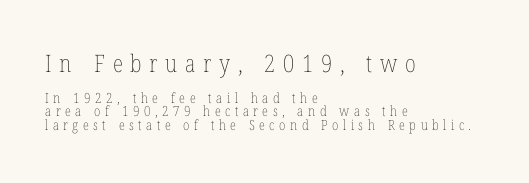
The image shows 24 px text type, upright; set left-aligned, tight line spacing (0.95x), unusually wide letter spacing (+0.32 em), not underlined; the first (top) block is 1.71x larger.
